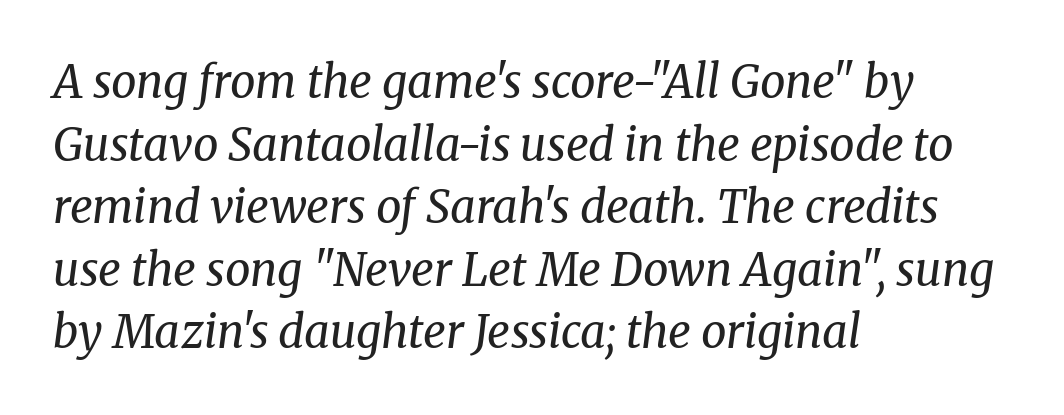
{"serif": "yes", "italic": "yes", "lean": "right", "slant_degrees": 8, "bold": "no", "weight": "regular", "width": "normal", "stroke_contrast": "medium", "x_height": "medium", "monospaced": "no", "underline": "no", "align": "left", "line_spacing": "normal", "line_spacing_ratio": 1.39, "letter_spacing": "normal", "letter_spacing_em": 0.0, "glyph_px": 45}
